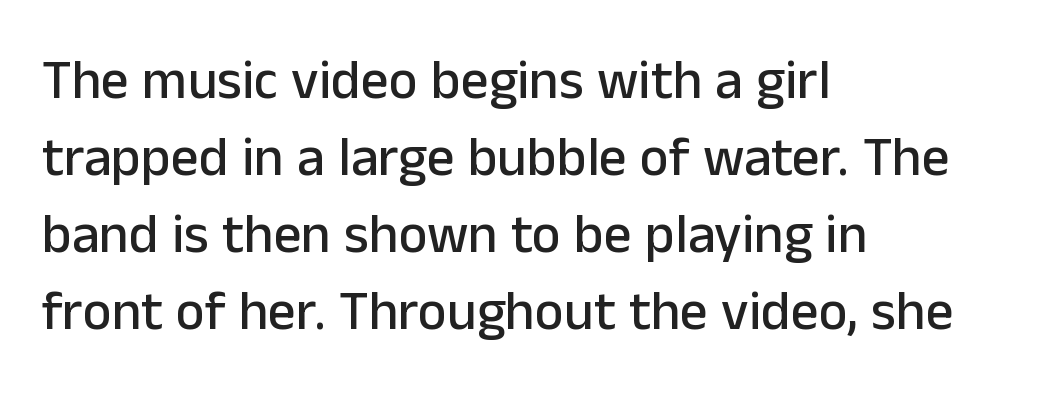
What's the leading like? Ordinary, nothing unusual. The letters advance in unequal steps, a hallmark of proportional type. The characters display no serif detailing; their extremities are plain. It's the straight-up-and-down kind of type. Glance below the letters and you will spot only blank space.
